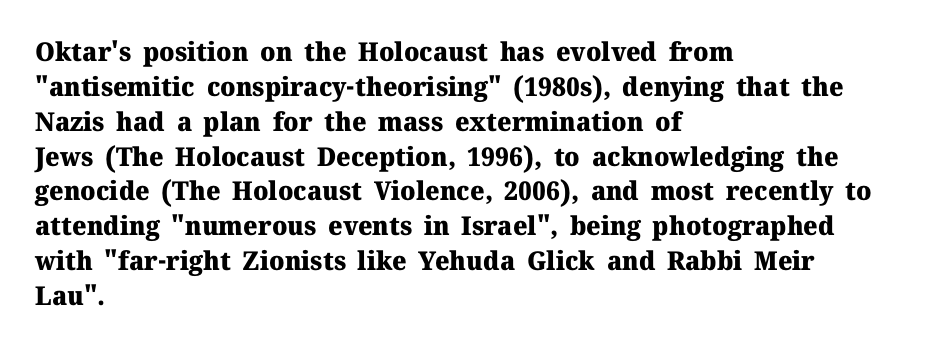
The image shows 26 px bold type, upright; set left-aligned, normal line spacing (1.34x), normal letter spacing, not underlined.
